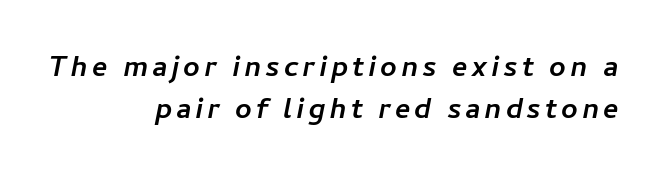
The image shows 29 px semibold type, italic (leaning right); set right-aligned, normal line spacing (1.46x), not underlined; low stroke contrast and a medium x-height.
